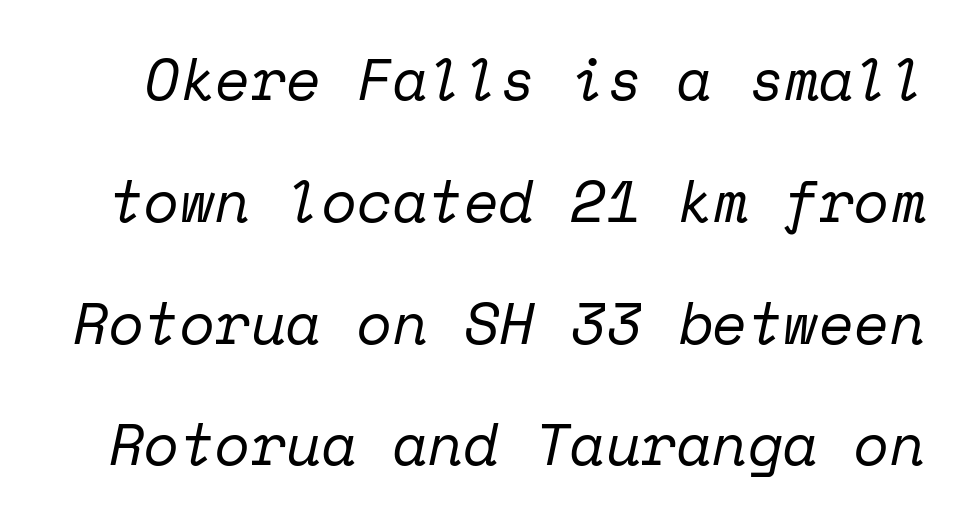
The image shows 58 px regular-weight serif type, italic (leaning right), monospaced; set loose line spacing (2.1x), normal letter spacing, not underlined; low stroke contrast and a medium x-height.
